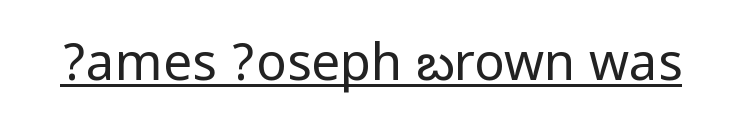
The image shows 51 px regular-weight, condensed sans-serif type, upright; set normal letter spacing, underlined; low stroke contrast.
